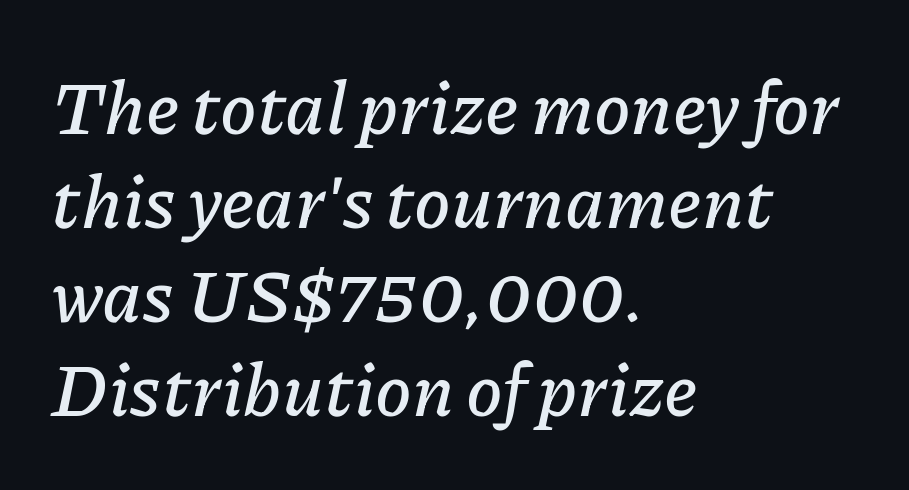
Q: Is the text italic (slanted)? A: Yes, it leans right by about 11 degrees.
Q: Is the text underlined? A: No.
Q: How is the paragraph aligned? A: Left-aligned.
Q: Is the spacing between letters normal or unusually wide? A: Normal.
Q: Is the spacing between lines tight, normal or loose? A: Normal.
Q: Width (condensed, normal, or wide)? A: Normal.
Q: Stroke contrast? A: Low.
Q: x-height? A: Medium.
Q: Monospaced? A: No.
